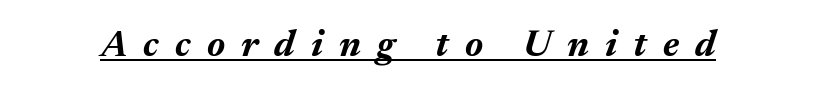
The image shows 37 px bold type, italic (leaning right); set unusually wide letter spacing (+0.44 em), underlined; medium stroke contrast and a medium x-height.
